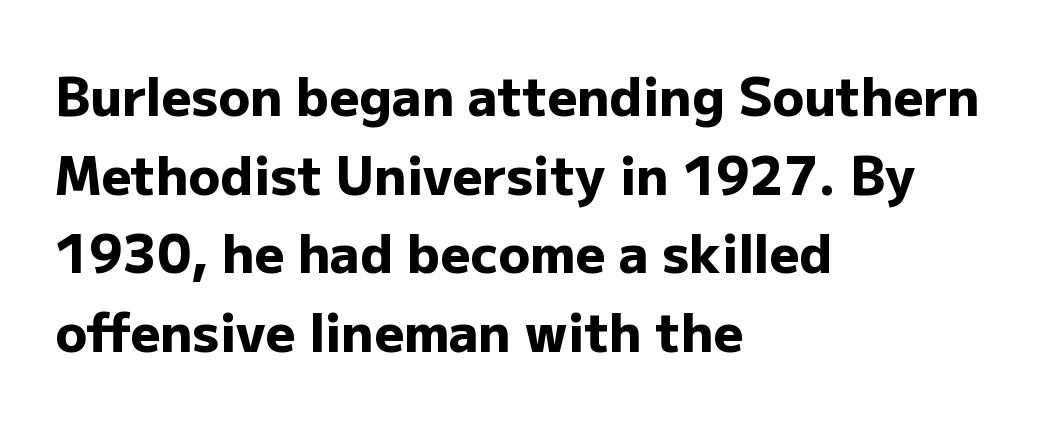
{"serif": "no", "italic": "no", "bold": "yes", "weight": "heavy", "width": "normal", "stroke_contrast": "low", "x_height": "medium", "monospaced": "no", "underline": "no", "align": "left", "line_spacing": "normal", "line_spacing_ratio": 1.51, "letter_spacing": "normal", "letter_spacing_em": 0.0, "glyph_px": 52}
